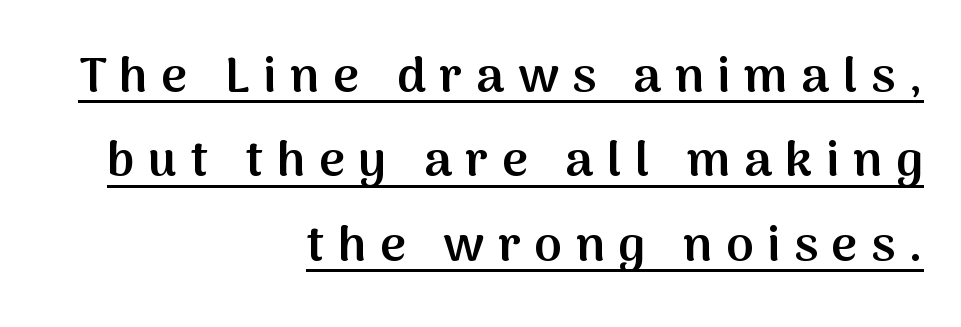
{"serif": "no", "italic": "no", "bold": "semi", "weight": "semibold", "width": "normal", "stroke_contrast": "medium", "x_height": "medium", "monospaced": "no", "underline": "yes", "align": "right", "line_spacing": "normal", "line_spacing_ratio": 1.69, "letter_spacing": "wide", "letter_spacing_em": 0.27, "glyph_px": 50}
